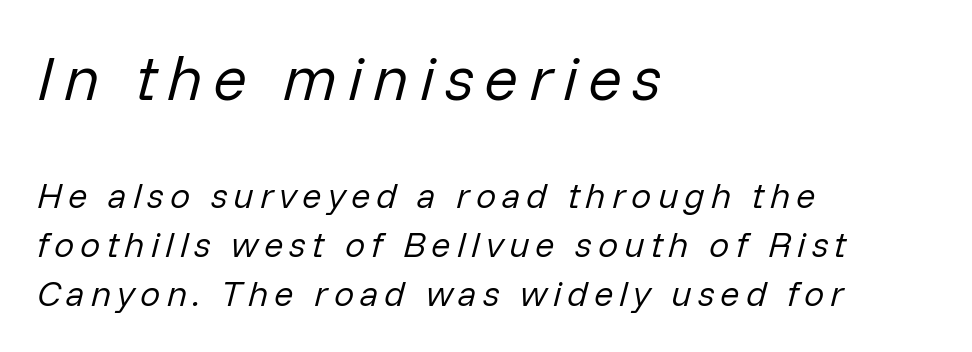
Clear beneath every line of the passage. Reading top to bottom, the characters get smaller at the block break. Each letter keeps its own natural width here, so spacing adapts to shape. Vertically, the passage feels balanced, rows spaced as you'd expect. Compared with a typical body face, this is equally light or lighter still. Notice how the passage keeps a crisp vertical edge on the left only.
